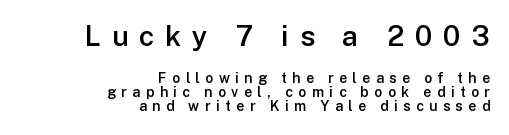
The image shows 28 px semibold sans-serif type, upright; set right-aligned, tight line spacing (1.0x), unusually wide letter spacing (+0.39 em), not underlined; the first (top) block is 2.0x larger; low stroke contrast and a medium x-height.
